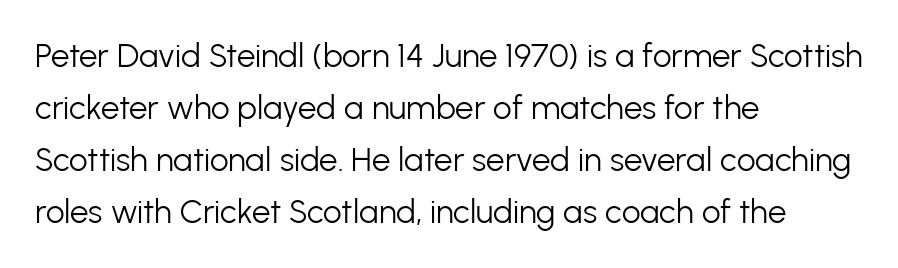
Q: Is the text bold? A: No.
Q: Is the text italic (slanted)? A: No, it is upright.
Q: Is the typeface a serif or a sans-serif typeface? A: Sans-serif.
Q: Is the text underlined? A: No.
Q: How is the paragraph aligned? A: Left-aligned.
Q: Is the spacing between letters normal or unusually wide? A: Normal.
Q: Is the spacing between lines tight, normal or loose? A: Normal.
Q: Width (condensed, normal, or wide)? A: Normal.
Q: Stroke contrast? A: Low.
Q: x-height? A: Medium.
Q: Monospaced? A: No.
